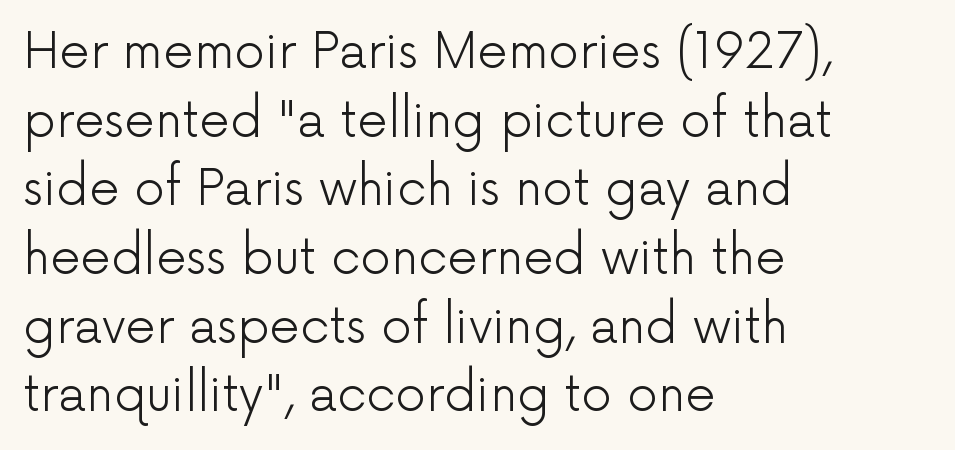
You could not count columns in this text — the font is proportionally spaced. Inter-character spacing is left at the font's built-in metrics. When letters stand straight like this, we call the style roman or upright. Descenders hang freely into open space. Nope, no serifs anywhere on these letters.
